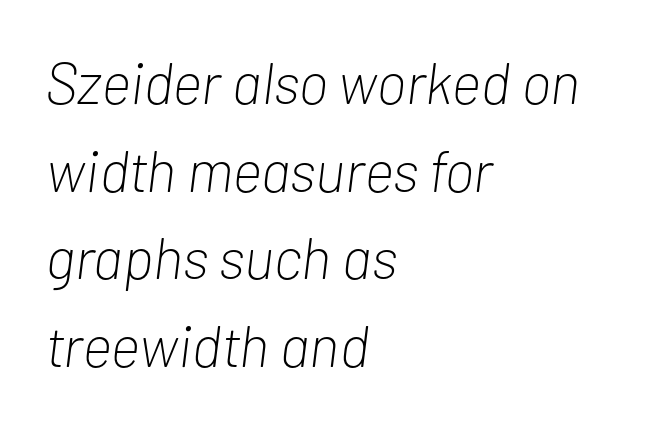
Does the leading feel generous? No, just average. The face used here is rendered with its standard letterfit. A student would call this left alignment; a typographer would say flush left, rag right. The typeface has the unassuming heft of standard copy or less.
